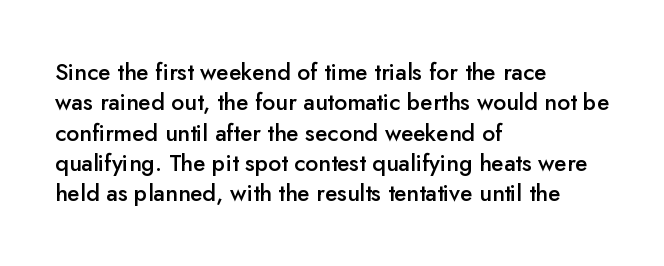
{"italic": "no", "bold": "semi", "underline": "no", "align": "left", "line_spacing": "normal", "line_spacing_ratio": 1.32, "letter_spacing": "normal", "letter_spacing_em": 0.0, "glyph_px": 23}
